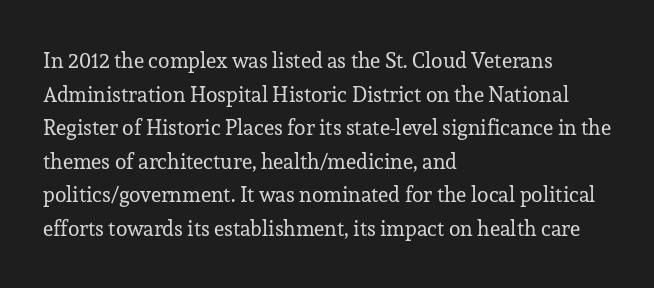
The image shows 21 px text type, upright; set left-aligned, normal line spacing (1.6x), normal letter spacing, not underlined.
